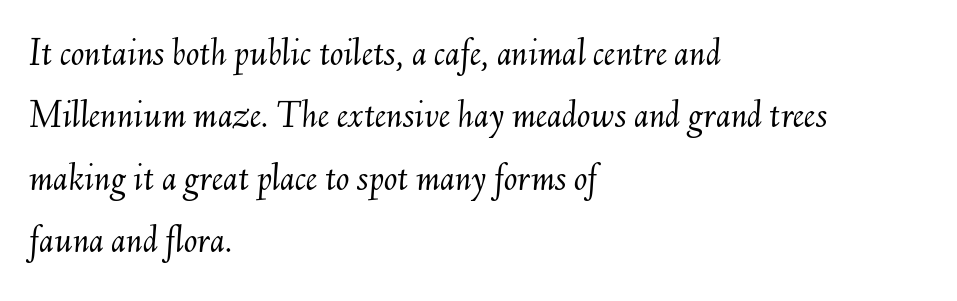
The image shows 40 px light type, italic (leaning right); set left-aligned, normal line spacing (1.56x), normal letter spacing, not underlined; medium stroke contrast and a small x-height.
